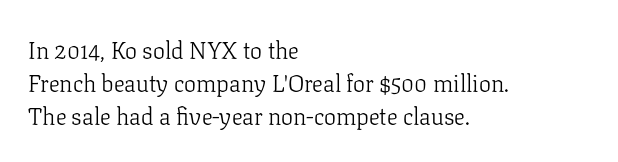
The image shows 24 px text type, upright; set left-aligned, normal line spacing (1.38x), normal letter spacing, not underlined.
